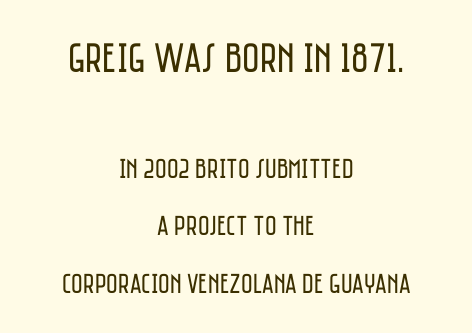
The image shows 42 px regular-weight, condensed sans-serif type, upright; set centered, loose line spacing (2.04x), normal letter spacing, not underlined; the first (top) block is 1.5x larger; low stroke contrast and a large x-height.
